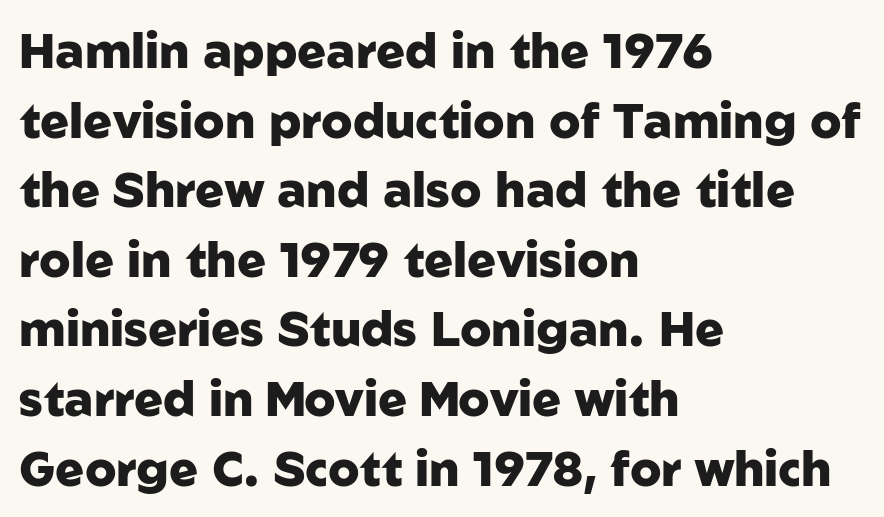
Ascenders rise straight up at ninety degrees. Horizontal bands of white between lines are of average thickness. Summary of weight: heavy, a full bold. You could not count columns in this text — the font is proportionally spaced.
